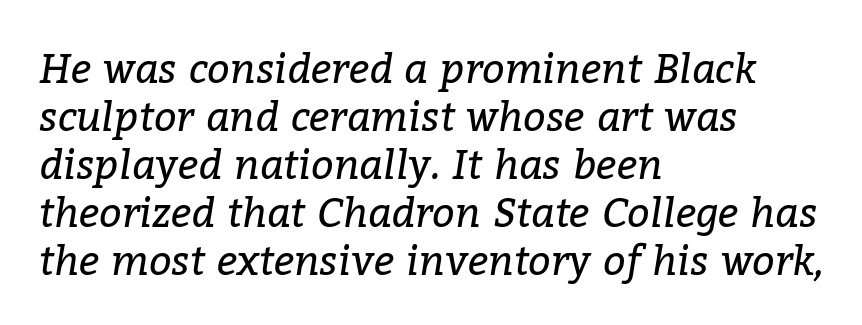
The image shows 40 px regular-weight serif type, italic (leaning right); set left-aligned, line spacing 1.2x, normal letter spacing, not underlined; low stroke contrast and a medium x-height.
